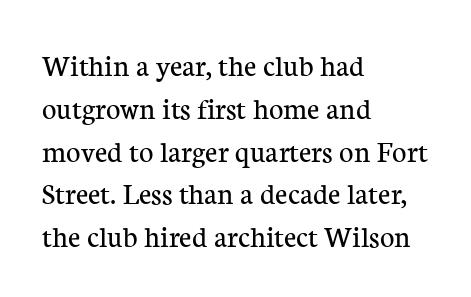
Q: Is the text bold? A: No.
Q: Is the text italic (slanted)? A: No, it is upright.
Q: Is the typeface a serif or a sans-serif typeface? A: Serif.
Q: Is the text underlined? A: No.
Q: How is the paragraph aligned? A: Left-aligned.
Q: Is the spacing between letters normal or unusually wide? A: Normal.
Q: Is the spacing between lines tight, normal or loose? A: Normal.
Q: Width (condensed, normal, or wide)? A: Normal.
Q: Stroke contrast? A: Low.
Q: x-height? A: Medium.
Q: Monospaced? A: No.
